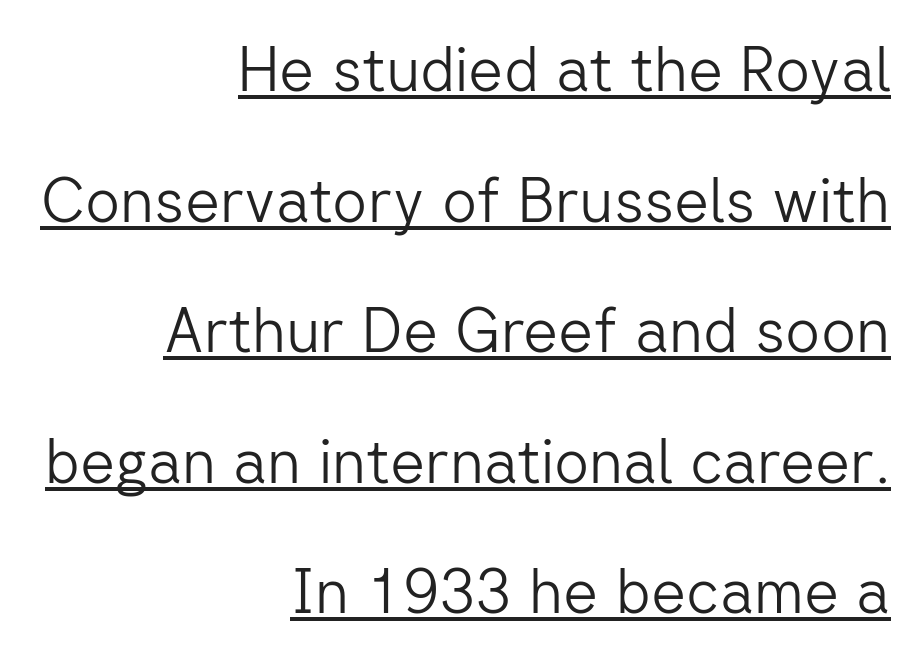
The image shows 61 px light sans-serif type, upright; set right-aligned, loose line spacing (2.14x), normal letter spacing, underlined; low stroke contrast and a medium x-height.
